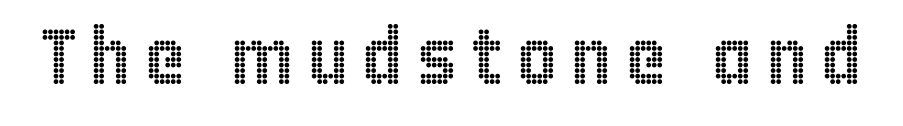
Does the lettering tilt? It doesn't — this is upright. The passage shown is not underscored anywhere. Spacing verdict: proportional, widths tailored to each character.
